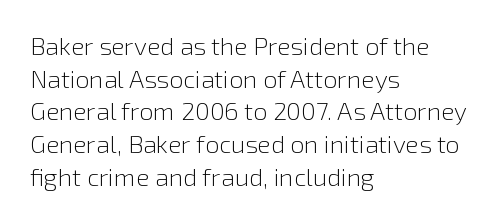
The image shows 25 px text type, upright; set left-aligned, normal line spacing (1.31x), normal letter spacing, not underlined.
